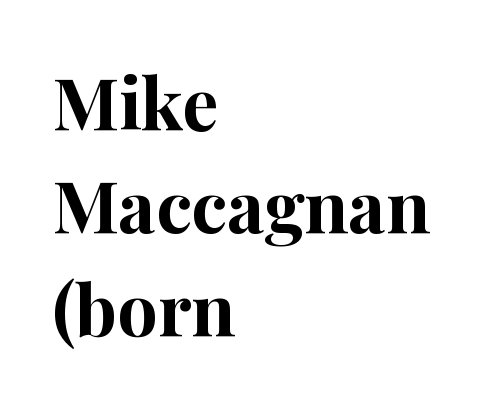
This sample uses plain, unmodified letter spacing. The passage shown stacks its lines at a standard gap. You can tell it's not italic because the verticals are truly vertical. Casual observation: everything's shoved over to the left. A full-strength bold gives these letters their thick strokes. The foot of each line stays bare and open.
